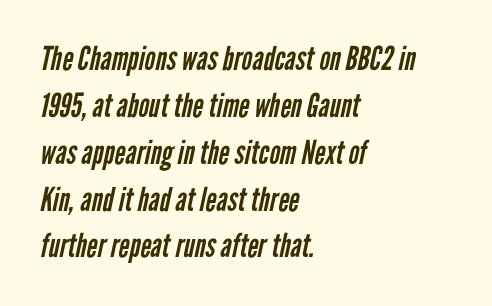
Q: Is the text bold? A: No.
Q: Is the typeface a serif or a sans-serif typeface? A: Sans-serif.
Q: Is the text underlined? A: No.
Q: How is the paragraph aligned? A: Left-aligned.
Q: Is the spacing between letters normal or unusually wide? A: Normal.
Q: Is the spacing between lines tight, normal or loose? A: Normal.
Q: Width (condensed, normal, or wide)? A: Condensed.
Q: Stroke contrast? A: Low.
Q: x-height? A: Medium.
Q: Monospaced? A: No.
